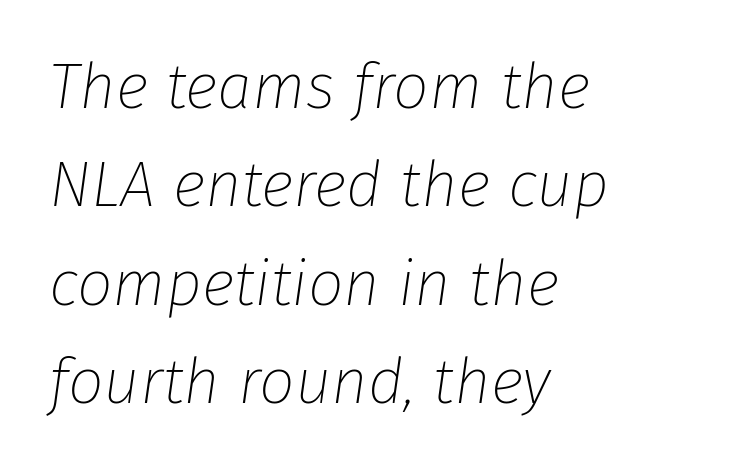
The image shows 63 px thin type, italic (leaning right); set left-aligned, normal line spacing (1.56x), normal letter spacing, not underlined; low stroke contrast and a medium x-height.
